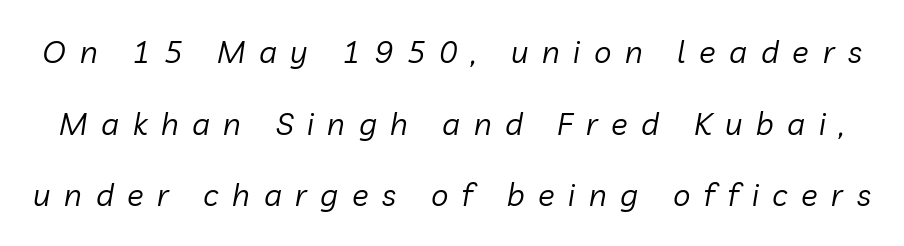
Q: Is the text bold? A: No.
Q: Is the text italic (slanted)? A: Yes, it leans right by about 10 degrees.
Q: Is the text underlined? A: No.
Q: Is the spacing between letters normal or unusually wide? A: Unusually wide.
Q: Is the spacing between lines tight, normal or loose? A: Loose.
Q: Width (condensed, normal, or wide)? A: Normal.
Q: Stroke contrast? A: Low.
Q: x-height? A: Medium.
Q: Monospaced? A: No.
